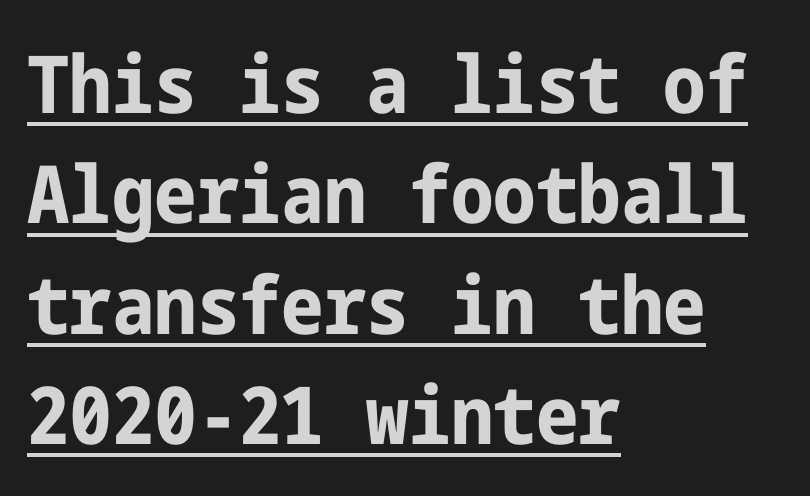
The tracking reads as untouched default to a designer's eye. Where is the straight margin? On the left. The font's upright variant was chosen for this text. The sample's only ornament is a line tracing under the words. A sans-serif font was chosen for this passage. The space between consecutive lines is moderate.
